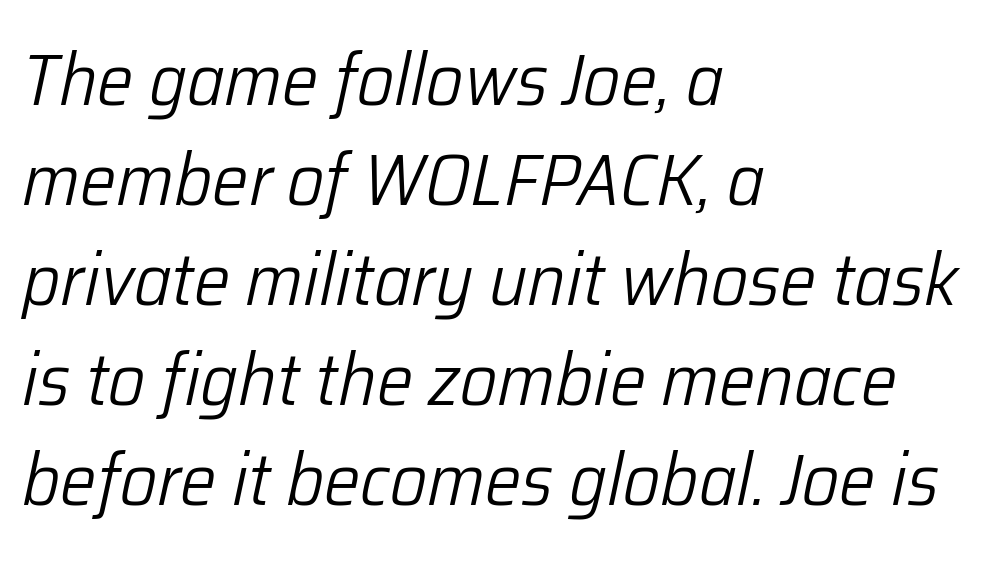
Q: Is the text bold? A: No.
Q: Is the text italic (slanted)? A: Yes, it leans right by about 12 degrees.
Q: Is the text underlined? A: No.
Q: How is the paragraph aligned? A: Left-aligned.
Q: Is the spacing between letters normal or unusually wide? A: Normal.
Q: Is the spacing between lines tight, normal or loose? A: Normal.
Q: Width (condensed, normal, or wide)? A: Normal.
Q: Stroke contrast? A: Low.
Q: x-height? A: Medium.
Q: Monospaced? A: No.
